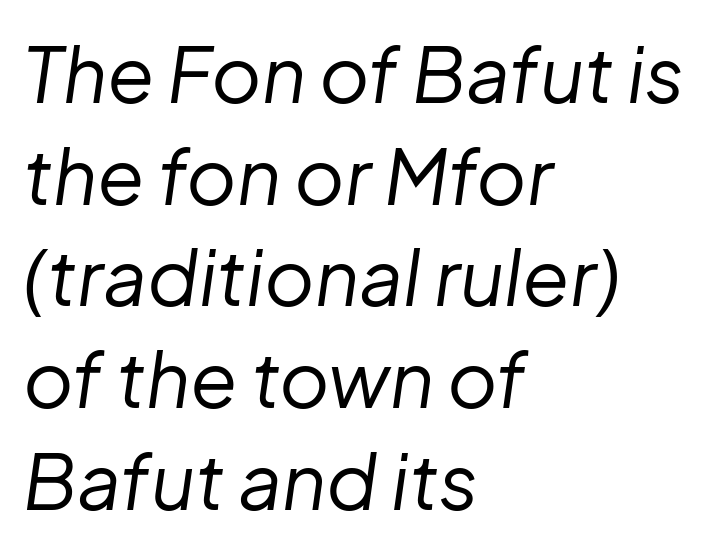
Q: Is the text bold? A: No.
Q: Is the text italic (slanted)? A: Yes, it leans right by about 8 degrees.
Q: Is the text underlined? A: No.
Q: How is the paragraph aligned? A: Left-aligned.
Q: Is the spacing between letters normal or unusually wide? A: Normal.
Q: Is the spacing between lines tight, normal or loose? A: Normal.
Q: Width (condensed, normal, or wide)? A: Normal.
Q: Stroke contrast? A: Low.
Q: x-height? A: Medium.
Q: Monospaced? A: No.
